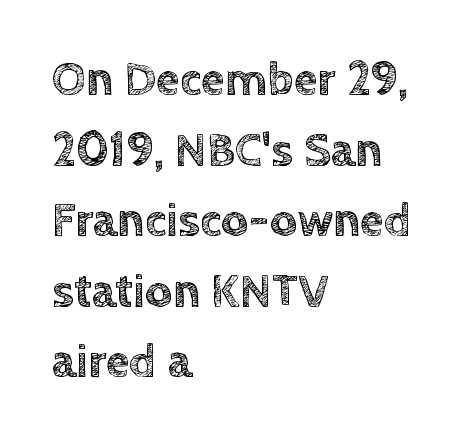
{"italic": "no", "width": "normal", "x_height": "large", "monospaced": "no", "underline": "no", "align": "left", "line_spacing": "normal", "line_spacing_ratio": 1.47, "letter_spacing": "normal", "letter_spacing_em": 0.0, "glyph_px": 48}
